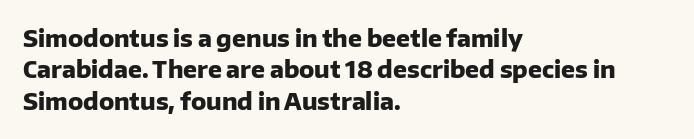
The image shows 23 px bold type, upright; set left-aligned, normal line spacing (1.36x), normal letter spacing, not underlined.
